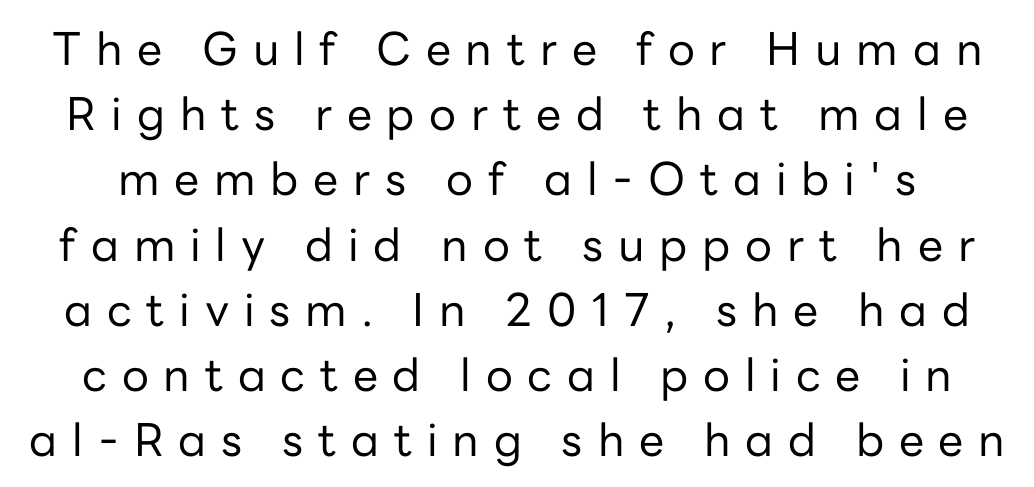
{"serif": "no", "italic": "no", "bold": "no", "weight": "regular", "width": "normal", "stroke_contrast": "low", "x_height": "medium", "monospaced": "no", "underline": "no", "line_spacing": "normal", "line_spacing_ratio": 1.45, "letter_spacing": "wide", "letter_spacing_em": 0.33, "glyph_px": 45}
